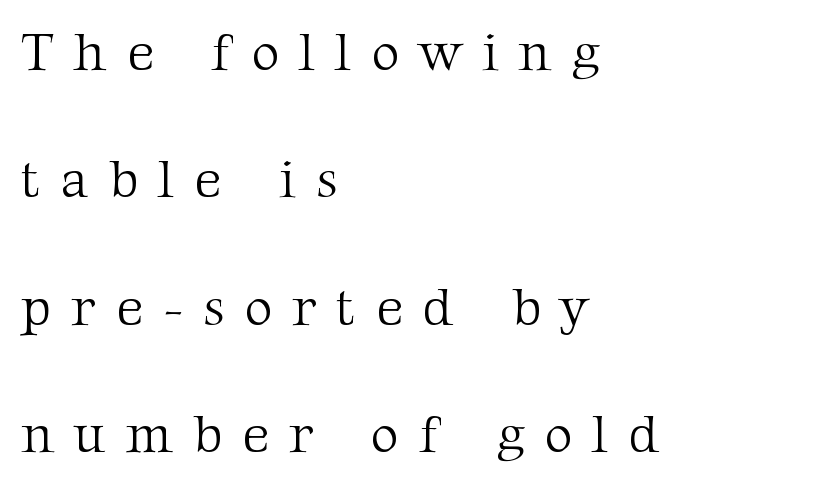
The image shows 54 px light serif type, upright; set left-aligned, loose line spacing (2.36x), unusually wide letter spacing (+0.37 em), not underlined; medium stroke contrast and a medium x-height.
